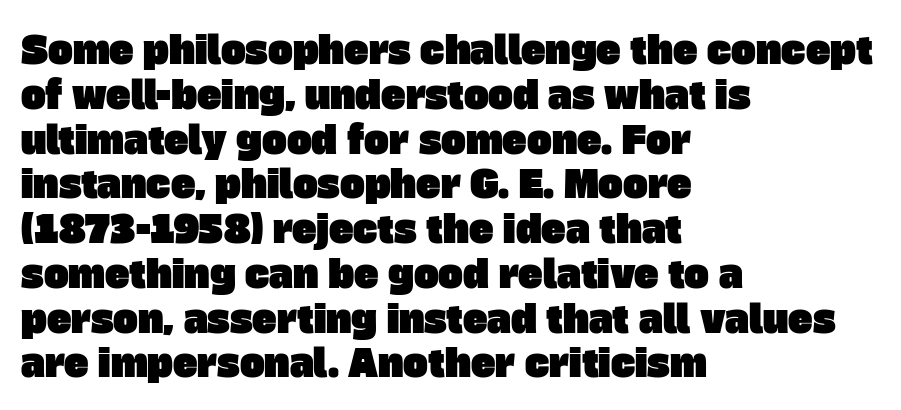
Reading down the block, your eye returns to a fixed left position each line. Think of a printed novel: that variable character pitch is what you see here. Letterform terminals end flat and unadorned throughout the passage. The rendering keeps characters at their native spacing. Descenders hang freely into open space.
